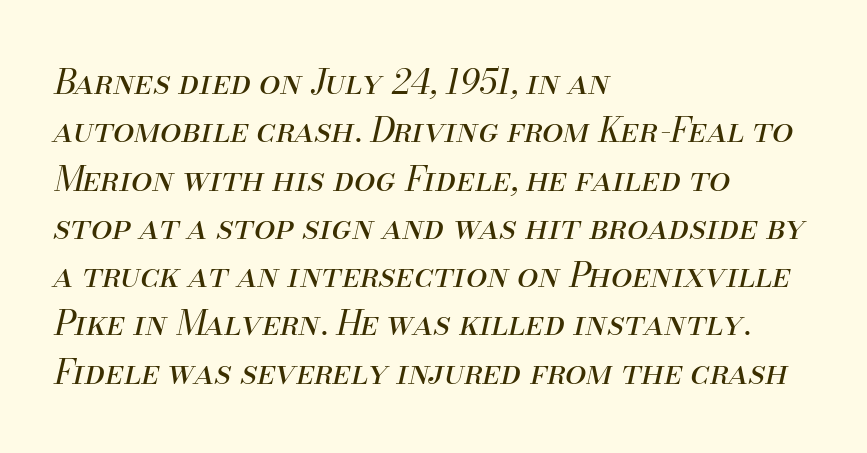
{"italic": "yes", "lean": "right", "slant_degrees": 13, "bold": "no", "weight": "regular", "width": "normal", "stroke_contrast": "medium", "x_height": "small", "monospaced": "no", "underline": "no", "align": "left", "line_spacing": "normal", "line_spacing_ratio": 1.42, "letter_spacing": "normal", "letter_spacing_em": 0.0, "glyph_px": 34}
